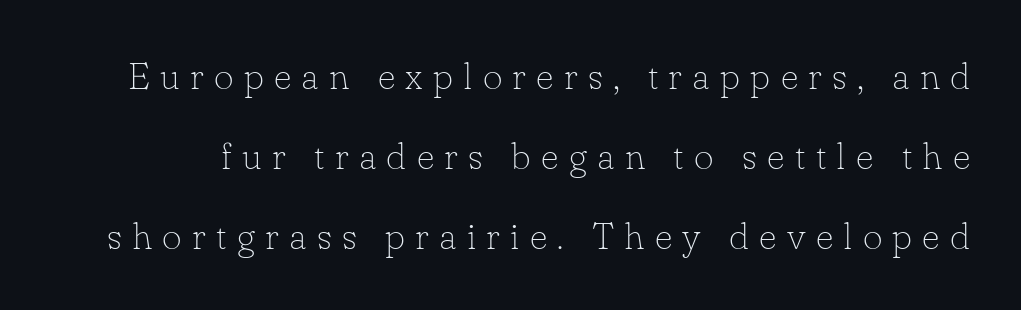
The image shows 38 px thin serif type, upright; set loose line spacing (2.1x), unusually wide letter spacing (+0.27 em), not underlined; low stroke contrast and a small x-height.
